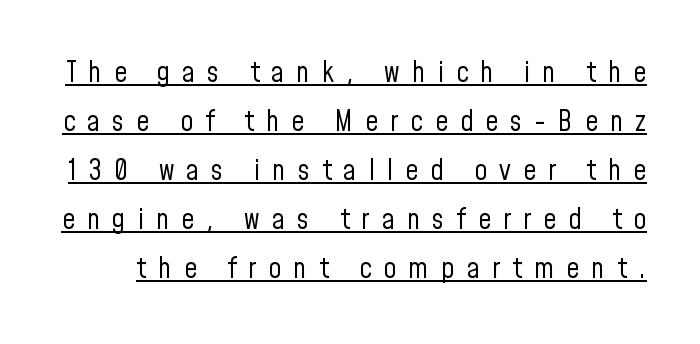
Has an underline been added? It has. Every stem runs plumb, perpendicular to the baseline. A typesetter would call this heavily tracked-out type. Looks like regular typesetting: each glyph gets only the width it needs.
